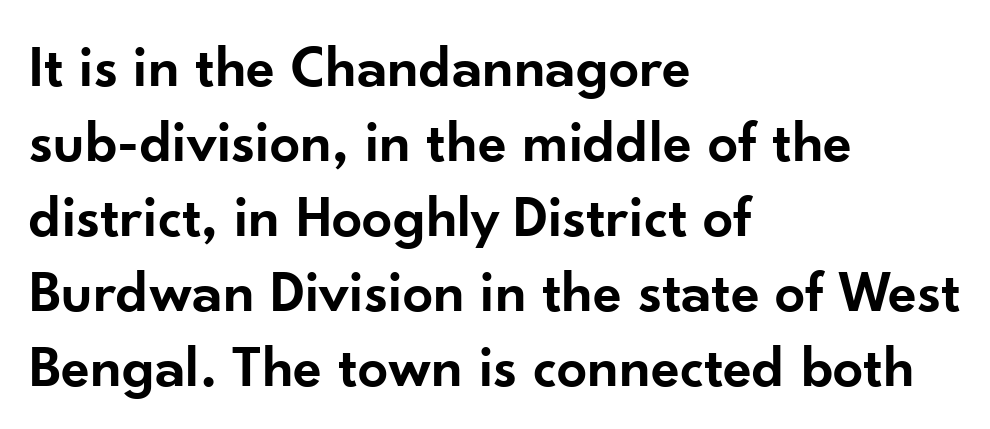
The image shows 60 px semibold sans-serif type, upright; set left-aligned, normal line spacing (1.25x), normal letter spacing, not underlined; low stroke contrast and a small x-height.
